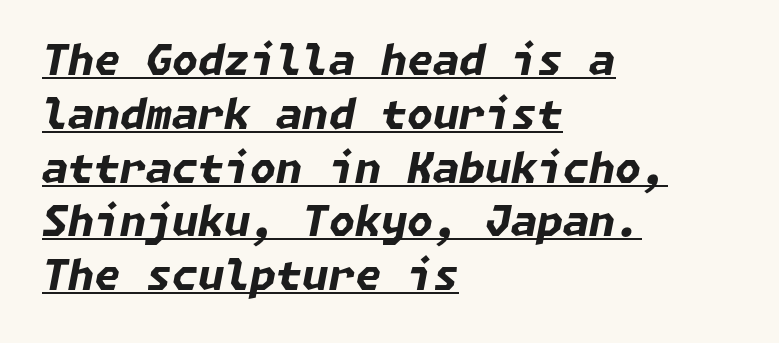
Q: Is the text bold? A: Yes.
Q: Is the text italic (slanted)? A: Yes, it leans right by about 11 degrees.
Q: Is the text underlined? A: Yes.
Q: How is the paragraph aligned? A: Left-aligned.
Q: Is the spacing between letters normal or unusually wide? A: Normal.
Q: Is the spacing between lines tight, normal or loose? A: Normal.
Q: Width (condensed, normal, or wide)? A: Normal.
Q: Stroke contrast? A: Low.
Q: x-height? A: Medium.
